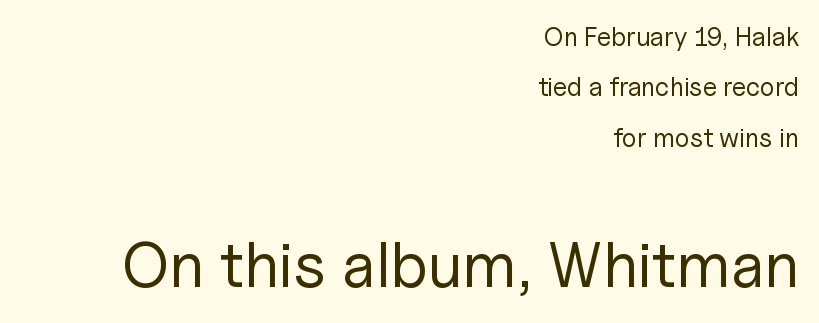
The image shows 64 px regular-weight sans-serif type, upright; set right-aligned, loose line spacing (1.94x), normal letter spacing, not underlined; the second (bottom) block is 2.46x larger; low stroke contrast and a medium x-height.
